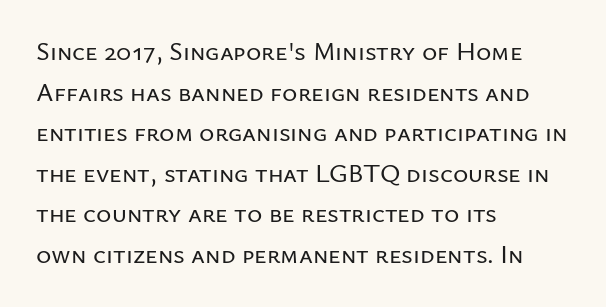
This rendering features lettering with no underline. How are the letters spaced? Ordinarily, with no added tracking. The setting favours the left margin, as ordinary paragraphs usually do. Does the lettering tilt? It doesn't — this is upright. Summary of vertical rhythm: regular, with standard interline spacing.
